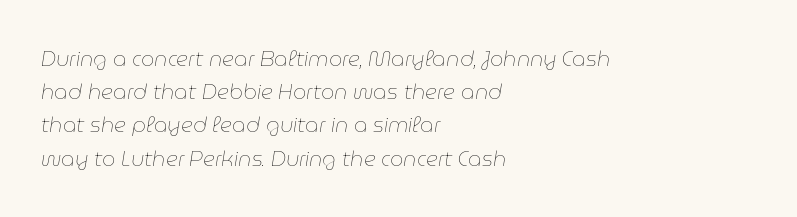
Q: Is the text bold? A: No.
Q: Is the text italic (slanted)? A: Yes, it leans right by about 9 degrees.
Q: Is the text underlined? A: No.
Q: How is the paragraph aligned? A: Left-aligned.
Q: Is the spacing between letters normal or unusually wide? A: Normal.
Q: Is the spacing between lines tight, normal or loose? A: Normal.
